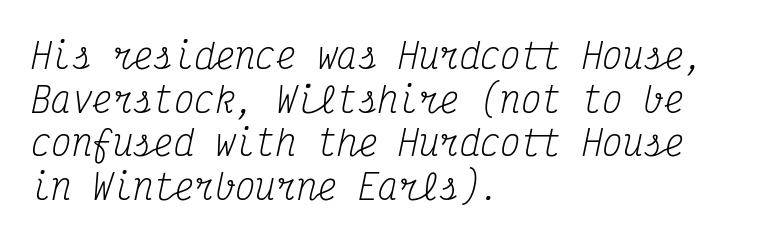
{"serif": "yes", "italic": "yes", "lean": "right", "slant_degrees": 12, "bold": "no", "weight": "regular", "width": "condensed", "stroke_contrast": "medium", "x_height": "medium", "monospaced": "yes", "underline": "no", "align": "left", "line_spacing": "normal", "line_spacing_ratio": 1.28, "letter_spacing": "normal", "letter_spacing_em": 0.0, "glyph_px": 34}
